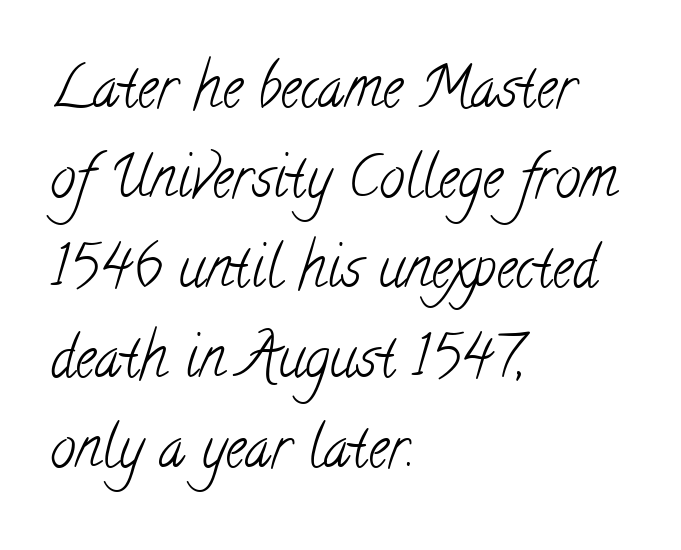
The image shows 57 px light, condensed serif type; set left-aligned, normal line spacing (1.58x), normal letter spacing, not underlined; low stroke contrast and a small x-height.
